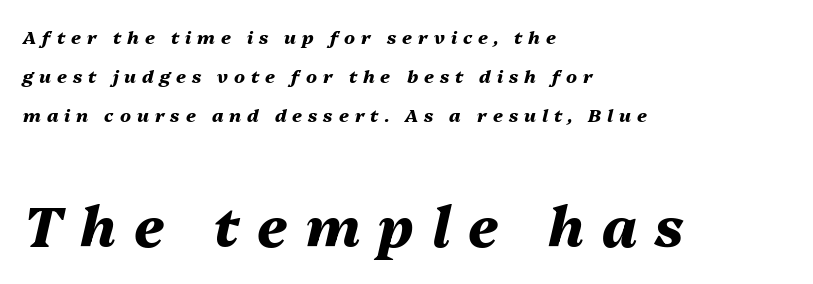
{"italic": "yes", "lean": "right", "slant_degrees": 13, "bold": "yes", "weight": "heavy", "width": "normal", "stroke_contrast": "medium", "x_height": "medium", "monospaced": "no", "underline": "no", "align": "left", "line_spacing": "loose", "line_spacing_ratio": 2.18, "letter_spacing": "wide", "letter_spacing_em": 0.33, "larger_block": "second", "size_ratio": 3.06, "glyph_px": 55}
